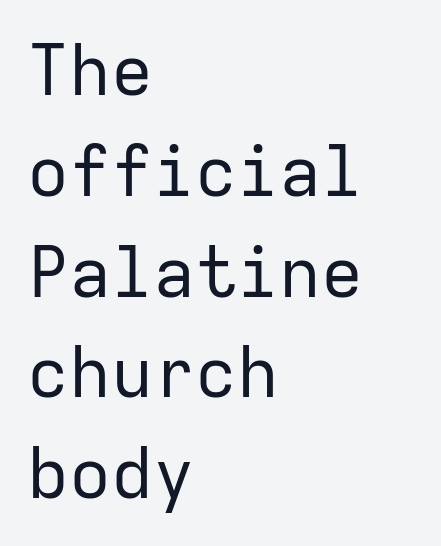
Q: Is the text bold? A: No.
Q: Is the text italic (slanted)? A: No, it is upright.
Q: Is the typeface a serif or a sans-serif typeface? A: Sans-serif.
Q: Is the text underlined? A: No.
Q: How is the paragraph aligned? A: Left-aligned.
Q: Is the spacing between letters normal or unusually wide? A: Normal.
Q: Is the spacing between lines tight, normal or loose? A: Normal.
Q: Width (condensed, normal, or wide)? A: Normal.
Q: Stroke contrast? A: Low.
Q: x-height? A: Medium.
Q: Monospaced? A: Yes.
